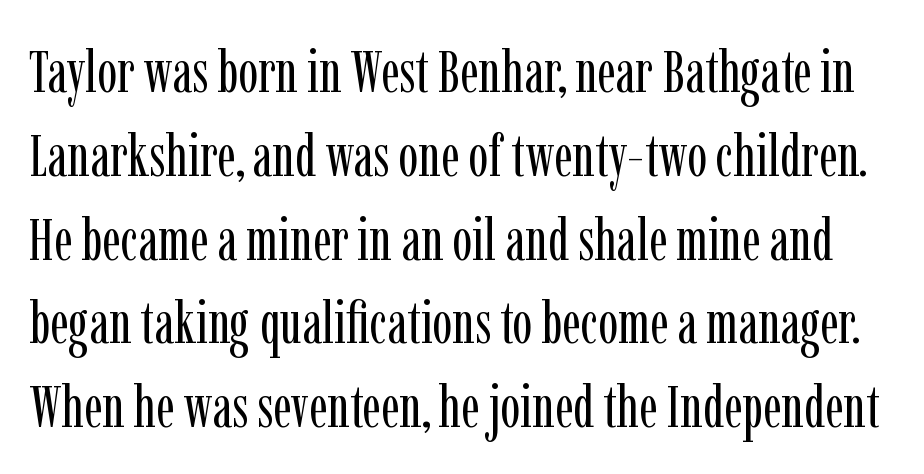
The image shows 59 px regular-weight, condensed serif type, upright; set normal line spacing (1.42x), normal letter spacing, not underlined; low stroke contrast and a medium x-height.
